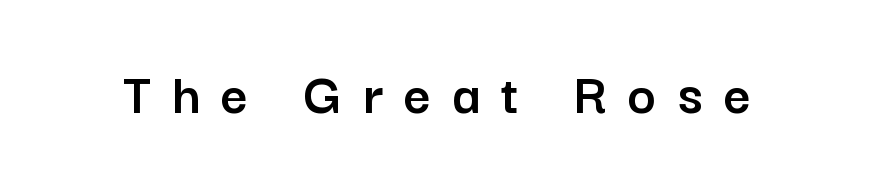
The image shows 60 px sans-serif type, upright; set unusually wide letter spacing (+0.35 em), not underlined; low stroke contrast and a medium x-height.
